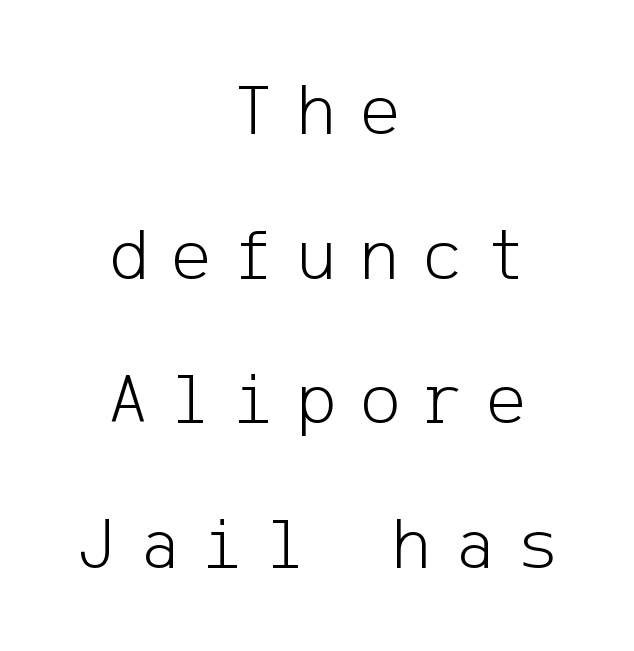
The image shows 75 px light sans-serif type, upright; set centered, loose line spacing (1.93x), unusually wide letter spacing (+0.31 em), not underlined; low stroke contrast and a medium x-height.
